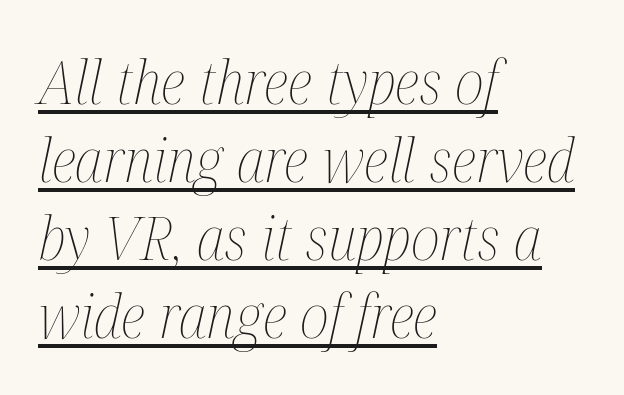
{"italic": "yes", "lean": "right", "slant_degrees": 12, "bold": "no", "weight": "thin", "width": "condensed", "stroke_contrast": "medium", "x_height": "medium", "monospaced": "no", "underline": "yes", "align": "left", "line_spacing": "normal", "line_spacing_ratio": 1.28, "letter_spacing": "normal", "letter_spacing_em": 0.0, "glyph_px": 61}
